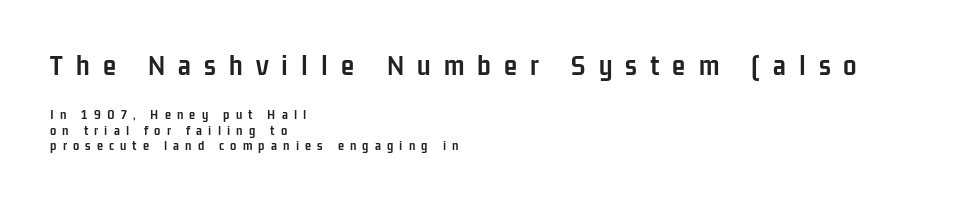
Letterform terminals end flat and unadorned throughout the passage. Reading down the block, your eye returns to a fixed left position each line. The passage shown is typed in a proportional face where columns would drift. I'd describe the lettering as bold — thick and assertive. Is there much room between lines? No — they nearly touch. Does the lettering tilt? It doesn't — this is upright.
